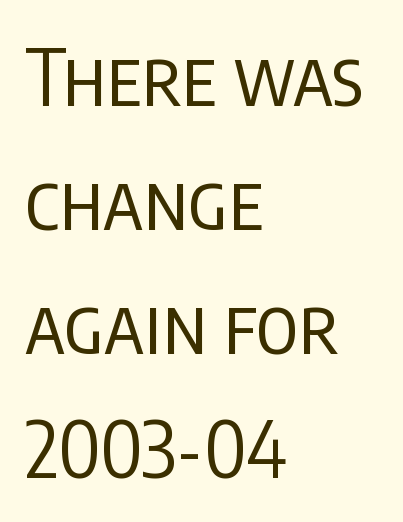
Q: Is the text bold? A: No.
Q: Is the text italic (slanted)? A: No, it is upright.
Q: Is the typeface a serif or a sans-serif typeface? A: Sans-serif.
Q: Is the text underlined? A: No.
Q: How is the paragraph aligned? A: Left-aligned.
Q: Is the spacing between letters normal or unusually wide? A: Normal.
Q: Is the spacing between lines tight, normal or loose? A: Normal.
Q: Width (condensed, normal, or wide)? A: Condensed.
Q: Stroke contrast? A: Low.
Q: x-height? A: Large.
Q: Monospaced? A: No.
